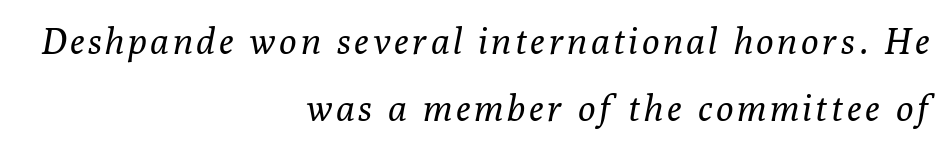
The image shows 36 px regular-weight serif type, italic (leaning right); set right-aligned, line spacing 1.86x, not underlined; low stroke contrast and a medium x-height.
